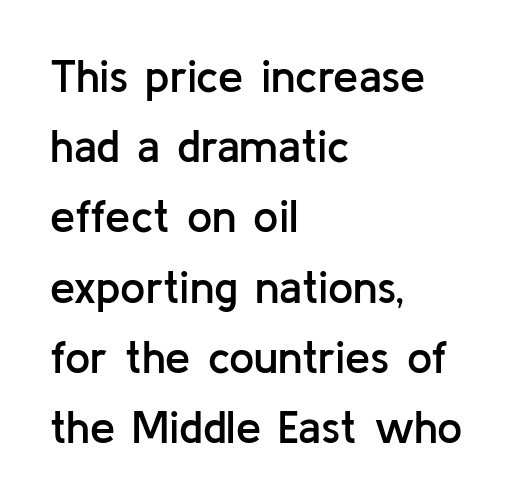
Q: Is the text bold? A: Semi-bold.
Q: Is the text italic (slanted)? A: No, it is upright.
Q: Is the typeface a serif or a sans-serif typeface? A: Sans-serif.
Q: Is the text underlined? A: No.
Q: How is the paragraph aligned? A: Left-aligned.
Q: Is the spacing between letters normal or unusually wide? A: Normal.
Q: Is the spacing between lines tight, normal or loose? A: Normal.
Q: Width (condensed, normal, or wide)? A: Normal.
Q: Stroke contrast? A: Low.
Q: x-height? A: Medium.
Q: Monospaced? A: No.
